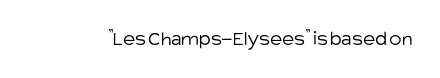
The image shows 21 px text type, upright; set normal letter spacing, not underlined.
